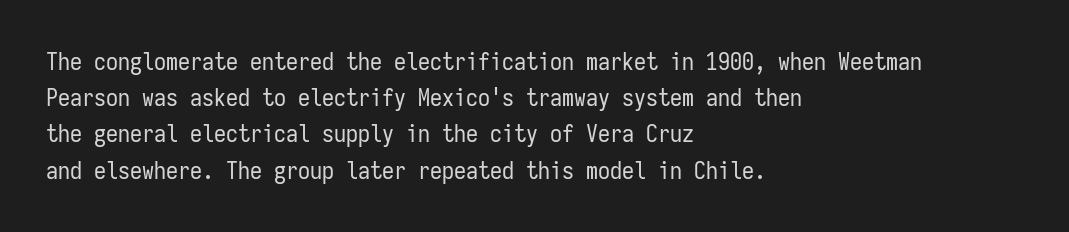
The image shows 24 px text type, upright; set left-aligned, normal line spacing (1.51x), normal letter spacing, not underlined.
